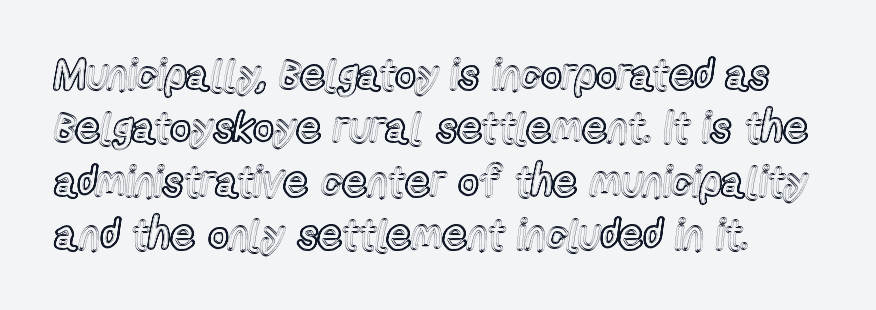
The image shows 43 px condensed type; set line spacing 1.24x, normal letter spacing, not underlined; a medium x-height.
